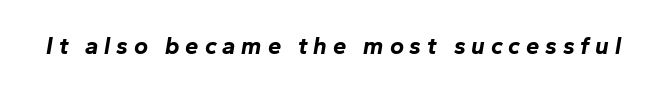
Q: Is the text bold? A: Yes.
Q: Is the text italic (slanted)? A: Yes, it leans right by about 10 degrees.
Q: Is the text underlined? A: No.
Q: Is the spacing between letters normal or unusually wide? A: Unusually wide.
